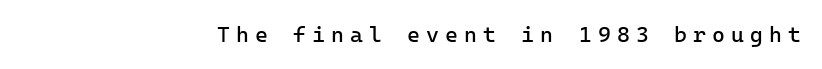
Q: Is the text bold? A: No.
Q: Is the text italic (slanted)? A: No, it is upright.
Q: Is the text underlined? A: No.
Q: How is the paragraph aligned? A: Right-aligned.
Q: Is the spacing between letters normal or unusually wide? A: Unusually wide.
